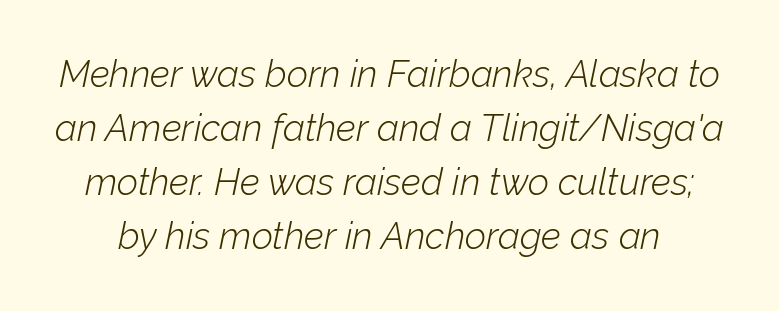
Q: Is the text bold? A: No.
Q: Is the text italic (slanted)? A: Yes, it leans right by about 12 degrees.
Q: Is the text underlined? A: No.
Q: Is the spacing between letters normal or unusually wide? A: Normal.
Q: Is the spacing between lines tight, normal or loose? A: Normal.
Q: Width (condensed, normal, or wide)? A: Normal.
Q: Stroke contrast? A: Low.
Q: x-height? A: Medium.
Q: Monospaced? A: No.
